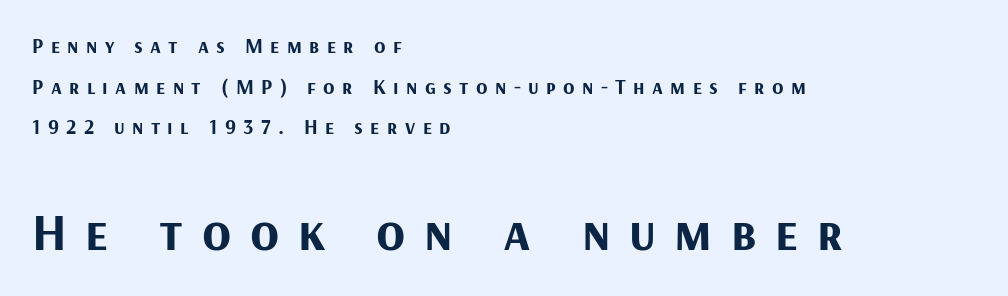
The image shows 53 px bold sans-serif type, upright; set left-aligned, loose line spacing (1.94x), unusually wide letter spacing (+0.35 em), not underlined; the second (bottom) block is 2.52x larger; medium stroke contrast and a medium x-height.
